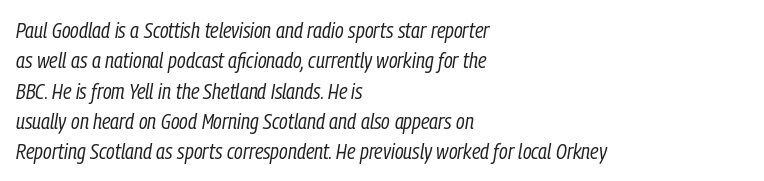
The image shows 22 px text type, italic (leaning right); set left-aligned, normal line spacing (1.38x), normal letter spacing, not underlined.
